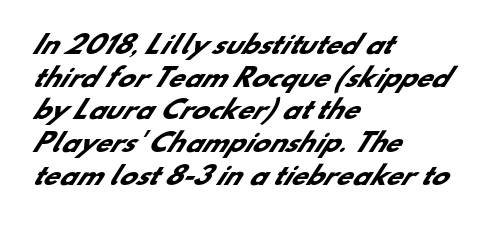
The image shows 25 px bold type; set left-aligned, normal line spacing (1.31x), normal letter spacing, not underlined.
